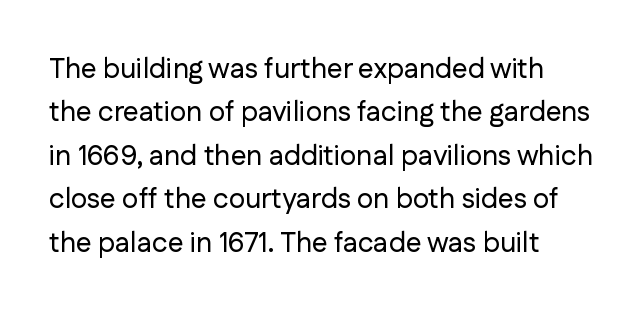
The image shows 28 px sans-serif type, upright; set normal line spacing (1.55x), normal letter spacing, not underlined; low stroke contrast and a medium x-height.
